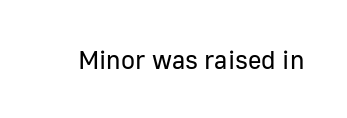
Q: Is the text bold? A: No.
Q: Is the text italic (slanted)? A: No, it is upright.
Q: Is the text underlined? A: No.
Q: Is the spacing between letters normal or unusually wide? A: Normal.
